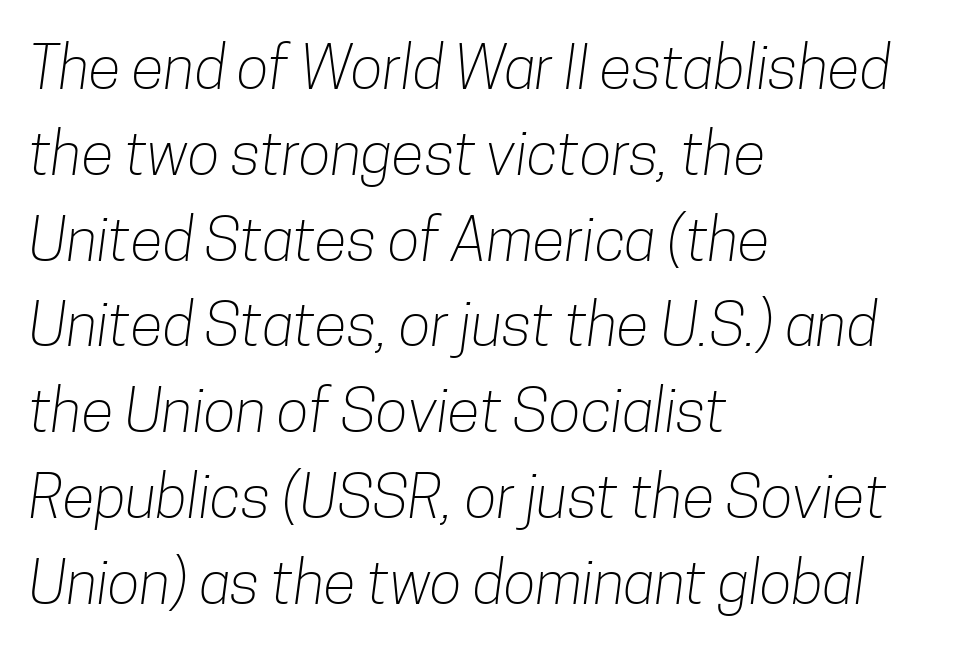
Q: Is the text bold? A: No.
Q: Is the typeface a serif or a sans-serif typeface? A: Sans-serif.
Q: Is the text underlined? A: No.
Q: How is the paragraph aligned? A: Left-aligned.
Q: Is the spacing between letters normal or unusually wide? A: Normal.
Q: Is the spacing between lines tight, normal or loose? A: Normal.
Q: Width (condensed, normal, or wide)? A: Condensed.
Q: Stroke contrast? A: Low.
Q: x-height? A: Medium.
Q: Monospaced? A: No.
